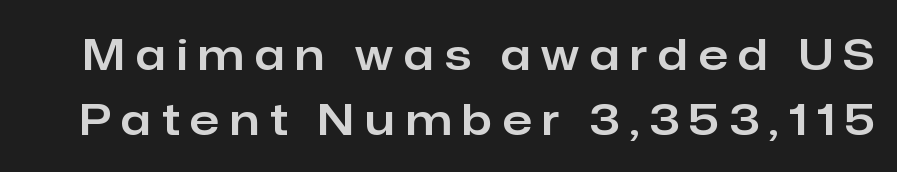
The image shows 43 px sans-serif type, upright; set normal line spacing (1.51x), unusually wide letter spacing (+0.25 em), not underlined; low stroke contrast and a medium x-height.
